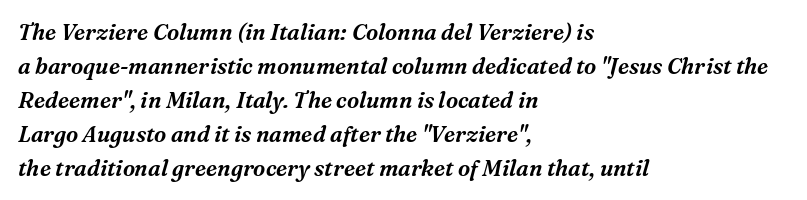
{"italic": "yes", "lean": "right", "slant_degrees": 16, "underline": "no", "align": "left", "line_spacing": "normal", "line_spacing_ratio": 1.54, "letter_spacing": "normal", "letter_spacing_em": 0.0, "glyph_px": 22}
